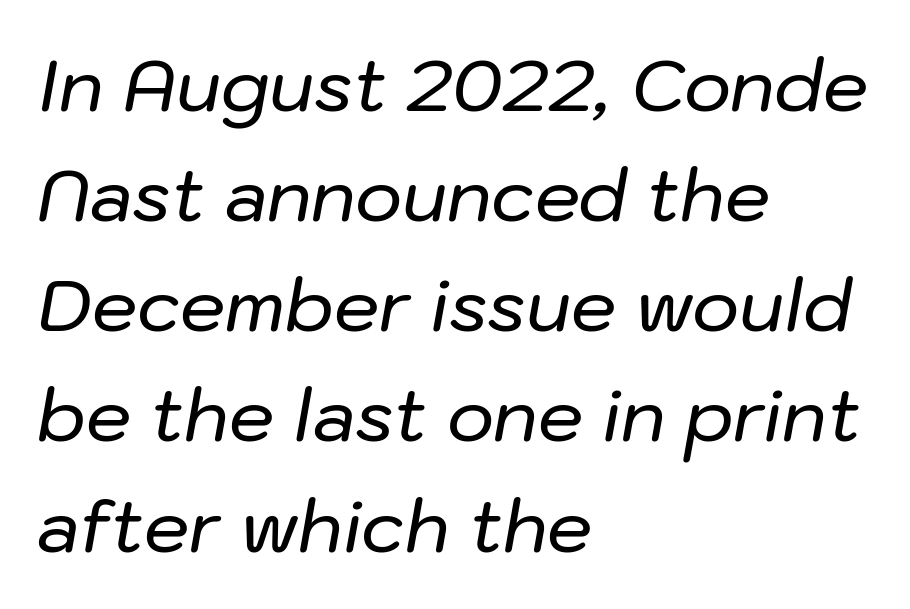
Q: Is the text italic (slanted)? A: Yes, it leans right by about 10 degrees.
Q: Is the text underlined? A: No.
Q: How is the paragraph aligned? A: Left-aligned.
Q: Is the spacing between letters normal or unusually wide? A: Normal.
Q: Is the spacing between lines tight, normal or loose? A: Normal.
Q: Width (condensed, normal, or wide)? A: Normal.
Q: Stroke contrast? A: Low.
Q: x-height? A: Medium.
Q: Monospaced? A: No.
